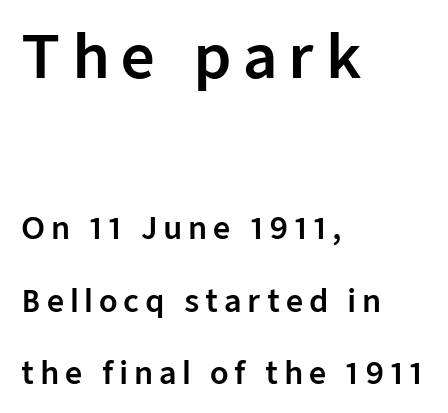
{"serif": "no", "italic": "no", "width": "normal", "stroke_contrast": "low", "x_height": "medium", "monospaced": "no", "underline": "no", "align": "left", "line_spacing": "loose", "line_spacing_ratio": 2.41, "larger_block": "first", "size_ratio": 1.97, "glyph_px": 59}
